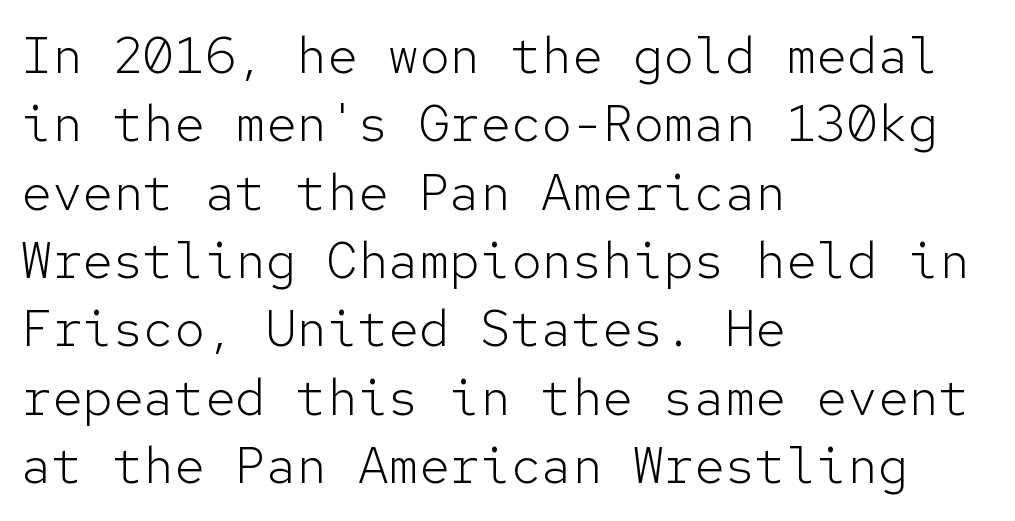
{"serif": "no", "italic": "no", "bold": "no", "weight": "light", "width": "normal", "stroke_contrast": "low", "x_height": "medium", "monospaced": "yes", "underline": "no", "align": "left", "line_spacing": "normal", "line_spacing_ratio": 1.34, "letter_spacing": "normal", "letter_spacing_em": 0.0, "glyph_px": 51}
